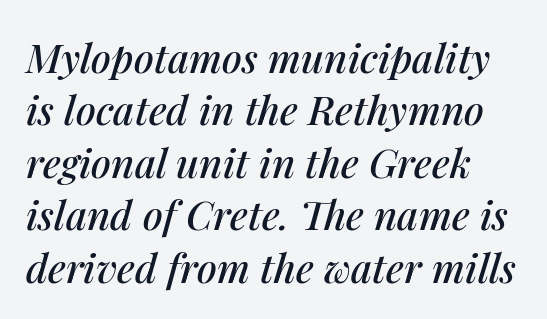
{"italic": "yes", "lean": "right", "slant_degrees": 14, "width": "normal", "stroke_contrast": "medium", "x_height": "medium", "monospaced": "no", "underline": "no", "align": "left", "line_spacing": "normal", "line_spacing_ratio": 1.31, "letter_spacing": "normal", "letter_spacing_em": 0.0, "glyph_px": 40}
